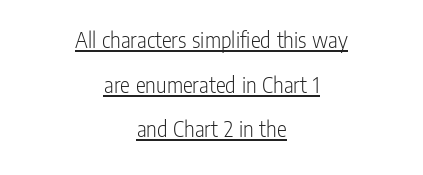
The image shows 23 px text type, upright; set centered, loose line spacing (1.94x), normal letter spacing, underlined.
